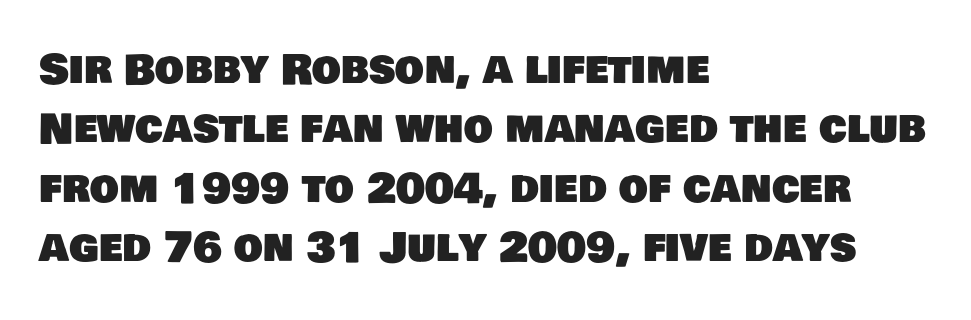
The image shows 41 px sans-serif type; set left-aligned, normal line spacing (1.45x), normal letter spacing, not underlined; low stroke contrast and a large x-height.
